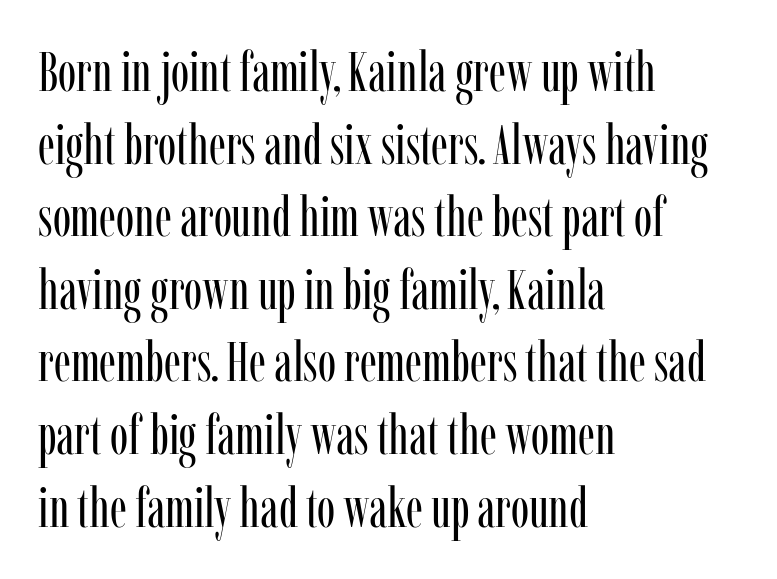
{"serif": "yes", "italic": "no", "bold": "no", "weight": "regular", "width": "condensed", "stroke_contrast": "low", "x_height": "medium", "monospaced": "no", "underline": "no", "align": "left", "line_spacing": "normal", "line_spacing_ratio": 1.32, "letter_spacing": "normal", "letter_spacing_em": 0.0, "glyph_px": 55}
